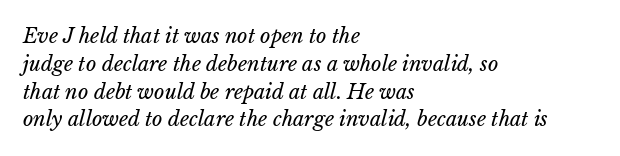
{"bold": "no", "underline": "no", "align": "left", "line_spacing": "normal", "line_spacing_ratio": 1.39, "letter_spacing": "normal", "letter_spacing_em": 0.0, "glyph_px": 20}
